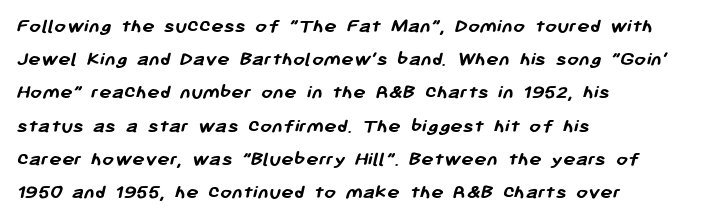
Q: Is the text bold? A: Yes.
Q: Is the text underlined? A: No.
Q: How is the paragraph aligned? A: Left-aligned.
Q: Is the spacing between letters normal or unusually wide? A: Normal.
Q: Is the spacing between lines tight, normal or loose? A: Normal.
